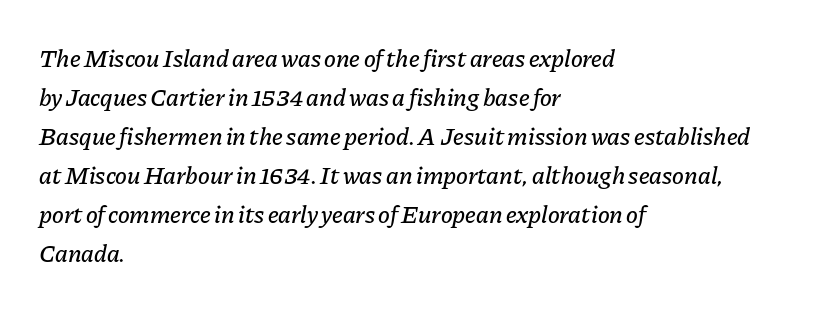
{"italic": "yes", "lean": "right", "slant_degrees": 11, "underline": "no", "align": "left", "line_spacing": "normal", "line_spacing_ratio": 1.56, "letter_spacing": "normal", "letter_spacing_em": 0.0, "glyph_px": 25}
